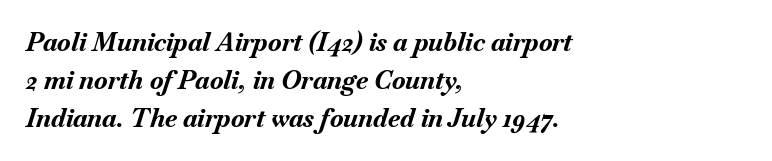
Characters are canted at an angle relative to the baseline's perpendicular. Anything drawn beneath the words? Only blank space. A full-strength bold gives these letters their thick strokes. These lines are set flush left with a ragged right edge. Letter spacing: default. The vertical gap from one line to the next is medium.
